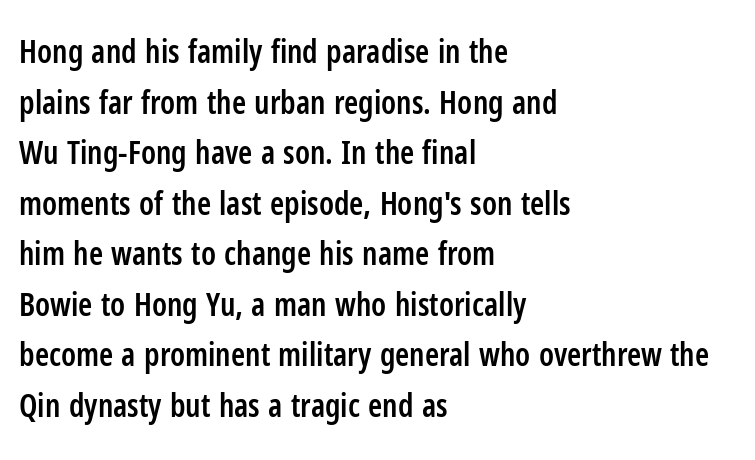
Q: Is the text bold? A: Semi-bold.
Q: Is the text italic (slanted)? A: No, it is upright.
Q: Is the typeface a serif or a sans-serif typeface? A: Sans-serif.
Q: Is the text underlined? A: No.
Q: How is the paragraph aligned? A: Left-aligned.
Q: Is the spacing between letters normal or unusually wide? A: Normal.
Q: Is the spacing between lines tight, normal or loose? A: Normal.
Q: Width (condensed, normal, or wide)? A: Condensed.
Q: Stroke contrast? A: Low.
Q: x-height? A: Medium.
Q: Monospaced? A: No.
